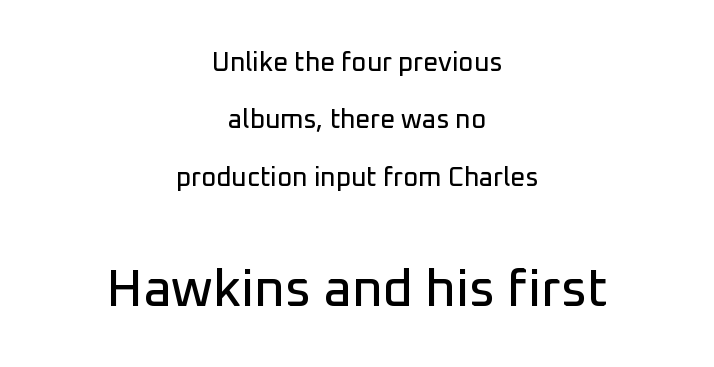
The image shows 52 px sans-serif type, upright; set centered, loose line spacing (2.21x), normal letter spacing, not underlined; the second (bottom) block is 2.0x larger; low stroke contrast and a medium x-height.
